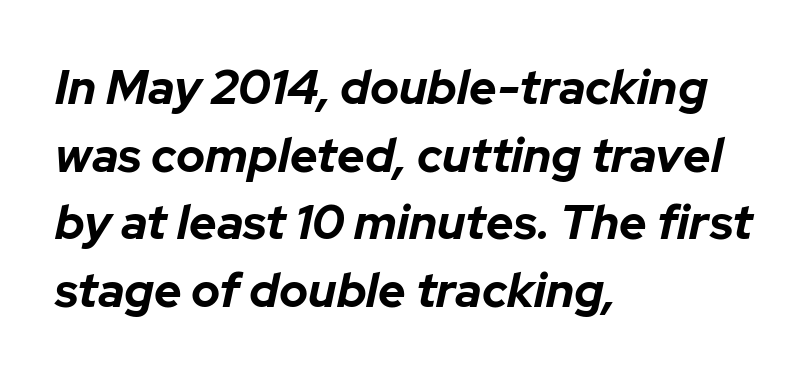
The image shows 48 px bold type, italic (leaning right); set left-aligned, normal line spacing (1.41x), normal letter spacing, not underlined; low stroke contrast and a medium x-height.
